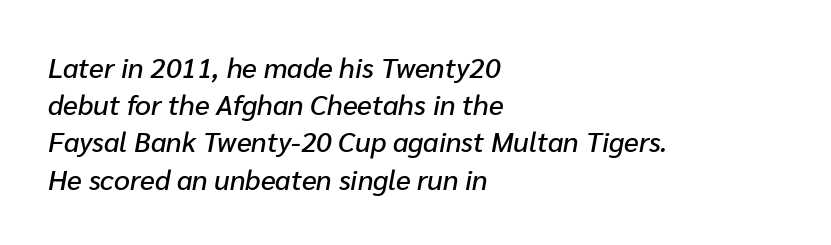
Q: Is the text italic (slanted)? A: Yes, it leans right by about 10 degrees.
Q: Is the text underlined? A: No.
Q: How is the paragraph aligned? A: Left-aligned.
Q: Is the spacing between letters normal or unusually wide? A: Normal.
Q: Is the spacing between lines tight, normal or loose? A: Normal.
Q: Width (condensed, normal, or wide)? A: Normal.
Q: Stroke contrast? A: Low.
Q: x-height? A: Medium.
Q: Monospaced? A: No.
